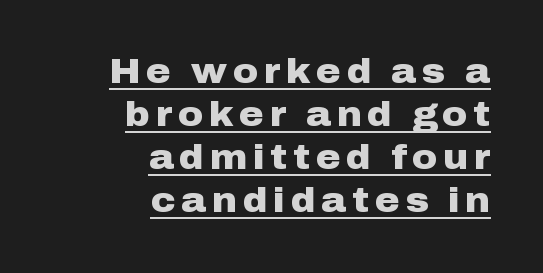
Q: Is the text bold? A: Yes.
Q: Is the text italic (slanted)? A: No, it is upright.
Q: Is the typeface a serif or a sans-serif typeface? A: Sans-serif.
Q: Is the text underlined? A: Yes.
Q: How is the paragraph aligned? A: Right-aligned.
Q: Is the spacing between lines tight, normal or loose? A: Normal.
Q: Width (condensed, normal, or wide)? A: Wide.
Q: Stroke contrast? A: Low.
Q: x-height? A: Medium.
Q: Monospaced? A: No.
